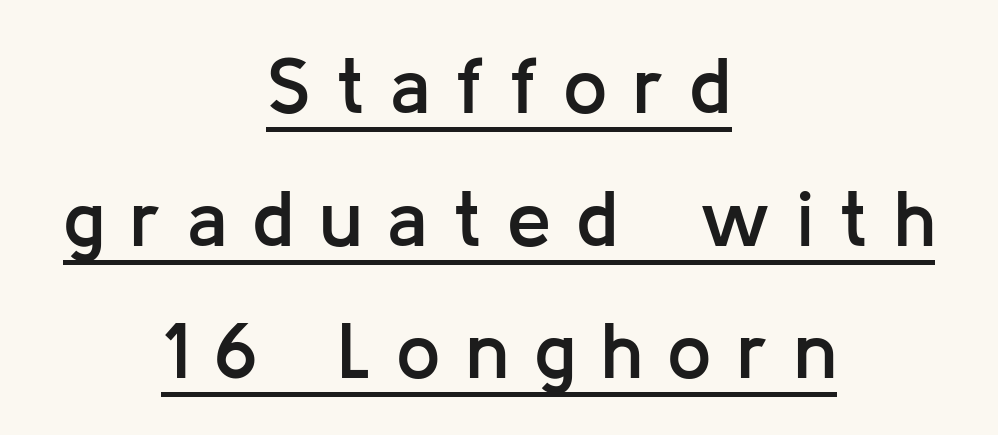
The image shows 79 px semibold sans-serif type, upright; set centered, normal line spacing (1.68x), unusually wide letter spacing (+0.32 em), underlined; low stroke contrast and a medium x-height.
